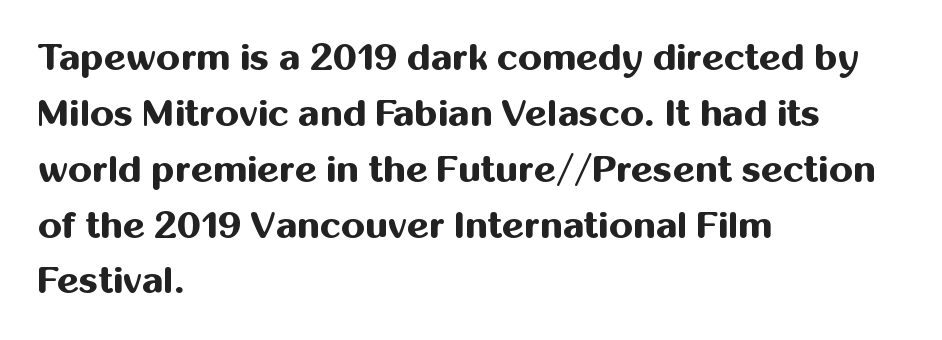
Q: Is the text bold? A: Yes.
Q: Is the text italic (slanted)? A: No, it is upright.
Q: Is the typeface a serif or a sans-serif typeface? A: Sans-serif.
Q: Is the text underlined? A: No.
Q: How is the paragraph aligned? A: Left-aligned.
Q: Is the spacing between letters normal or unusually wide? A: Normal.
Q: Is the spacing between lines tight, normal or loose? A: Normal.
Q: Width (condensed, normal, or wide)? A: Normal.
Q: Stroke contrast? A: Medium.
Q: x-height? A: Medium.
Q: Monospaced? A: No.
